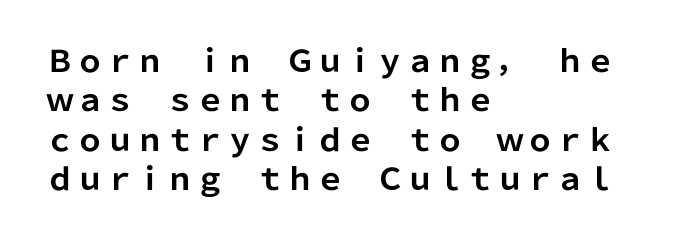
Q: Is the text bold? A: Yes.
Q: Is the text italic (slanted)? A: No, it is upright.
Q: Is the typeface a serif or a sans-serif typeface? A: Sans-serif.
Q: Is the text underlined? A: No.
Q: How is the paragraph aligned? A: Left-aligned.
Q: Is the spacing between letters normal or unusually wide? A: Normal.
Q: Is the spacing between lines tight, normal or loose? A: Normal.
Q: Width (condensed, normal, or wide)? A: Normal.
Q: Stroke contrast? A: Low.
Q: x-height? A: Medium.
Q: Monospaced? A: No.
